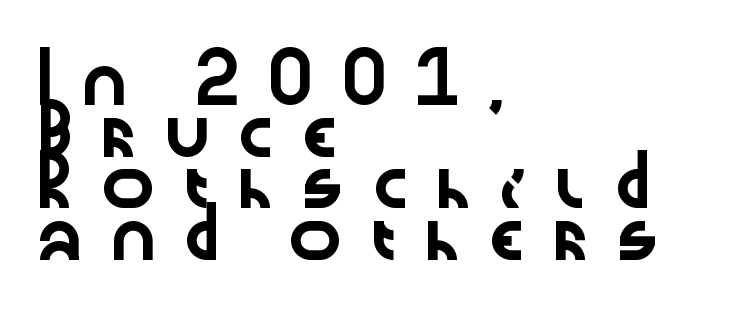
{"serif": "no", "italic": "no", "width": "wide", "stroke_contrast": "low", "x_height": "medium", "monospaced": "no", "underline": "no", "align": "left", "line_spacing": "tight", "line_spacing_ratio": 1.12, "letter_spacing": "wide", "letter_spacing_em": 0.44, "glyph_px": 46}
